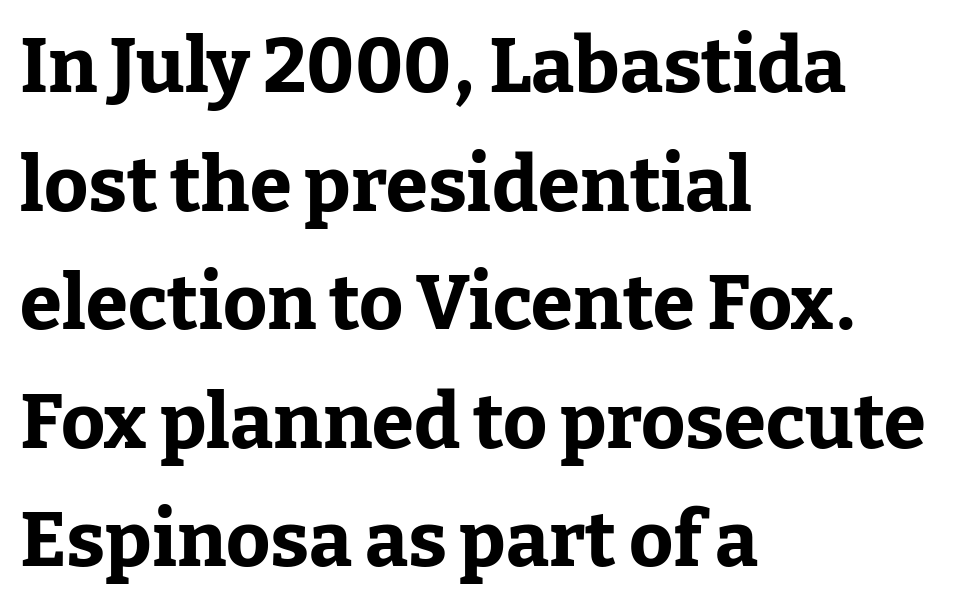
What weight is shown? A full bold with thick strokes. Regular leading. The letters carry serifs — small finishing strokes at the ends of their stems. The typography opts for an upright posture over an oblique one.
